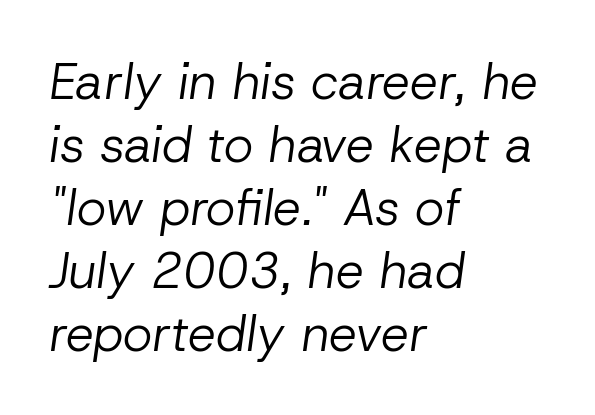
The image shows 50 px regular-weight type, italic (leaning right); set left-aligned, normal line spacing (1.26x), normal letter spacing, not underlined; low stroke contrast and a medium x-height.
